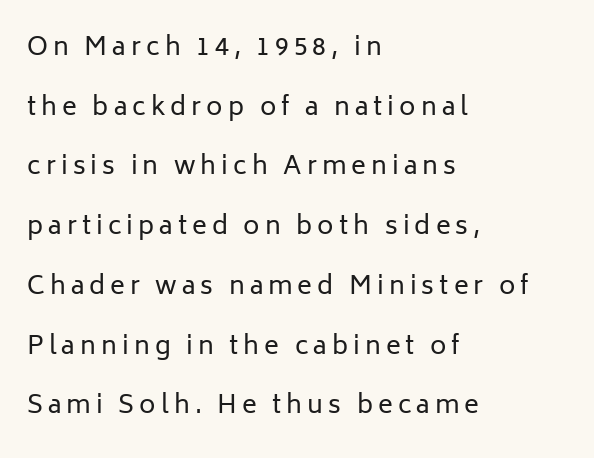
Q: Is the text bold? A: No.
Q: Is the text italic (slanted)? A: No, it is upright.
Q: Is the text underlined? A: No.
Q: How is the paragraph aligned? A: Left-aligned.
Q: Is the spacing between letters normal or unusually wide? A: Unusually wide.
Q: Is the spacing between lines tight, normal or loose? A: Loose.
